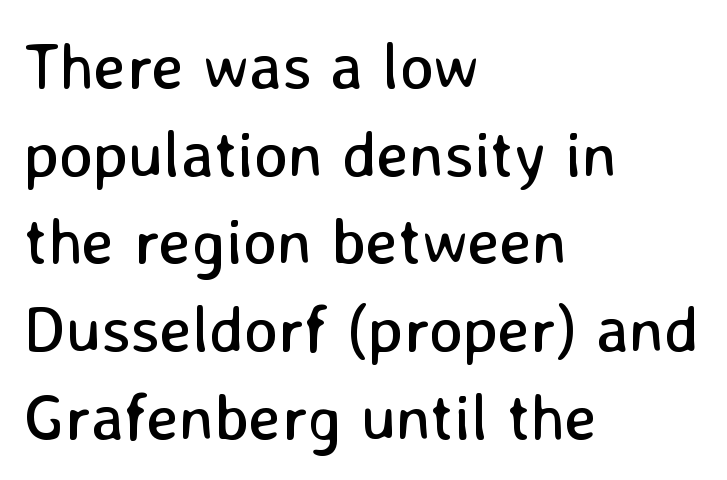
The lettering holds an erect, upright posture throughout. Are there feet on the stems? There aren't — it's a sans. Is this a fixed-width face? No — the glyphs have proportional, varying widths. The compositor pushed each line to the left boundary.
